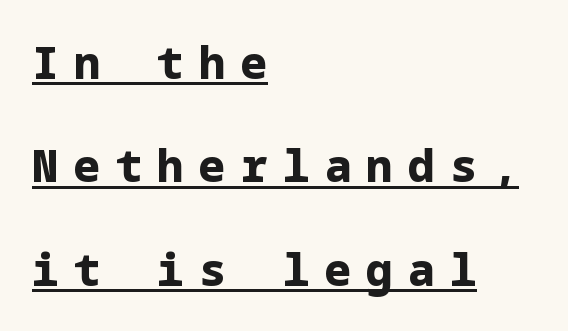
Q: Is the text bold? A: Yes.
Q: Is the text italic (slanted)? A: No, it is upright.
Q: Is the typeface a serif or a sans-serif typeface? A: Sans-serif.
Q: Is the text underlined? A: Yes.
Q: How is the paragraph aligned? A: Left-aligned.
Q: Is the spacing between letters normal or unusually wide? A: Unusually wide.
Q: Is the spacing between lines tight, normal or loose? A: Loose.
Q: Width (condensed, normal, or wide)? A: Normal.
Q: Stroke contrast? A: Low.
Q: x-height? A: Medium.
